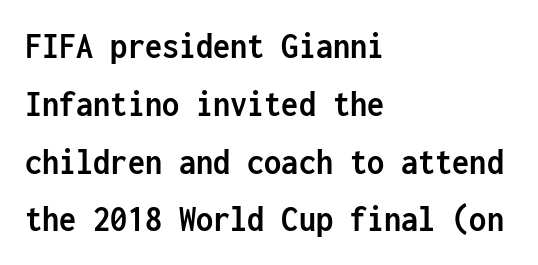
Vertically, the passage feels balanced, rows spaced as you'd expect. Short and long lines alike share a common starting point at left. The passage shown has conventional tracking throughout. The face used here is monospaced, like something from a code editor. Ascenders rise straight up at ninety degrees.
